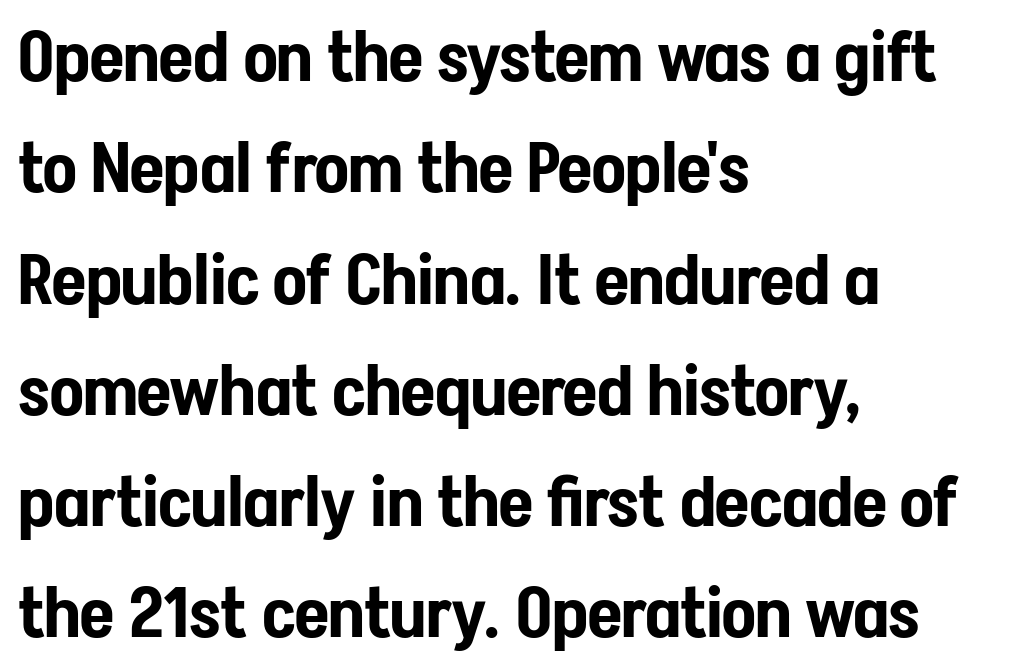
The image shows 70 px condensed sans-serif type, upright; set left-aligned, normal line spacing (1.59x), normal letter spacing, not underlined; low stroke contrast and a medium x-height.
